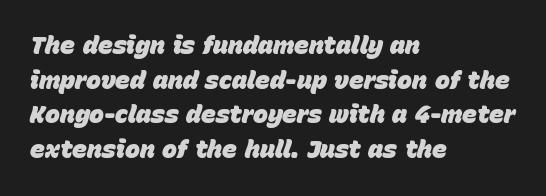
Q: Is the text bold? A: Yes.
Q: Is the text italic (slanted)? A: Yes, it leans right by about 15 degrees.
Q: Is the text underlined? A: No.
Q: How is the paragraph aligned? A: Left-aligned.
Q: Is the spacing between letters normal or unusually wide? A: Normal.
Q: Is the spacing between lines tight, normal or loose? A: Normal.
